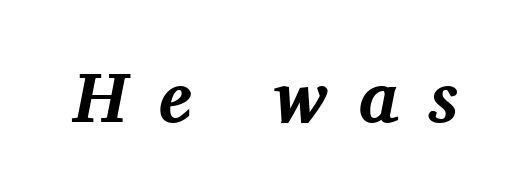
The image shows 71 px bold serif type, italic (leaning right); set unusually wide letter spacing (+0.43 em), not underlined; medium stroke contrast and a medium x-height.
